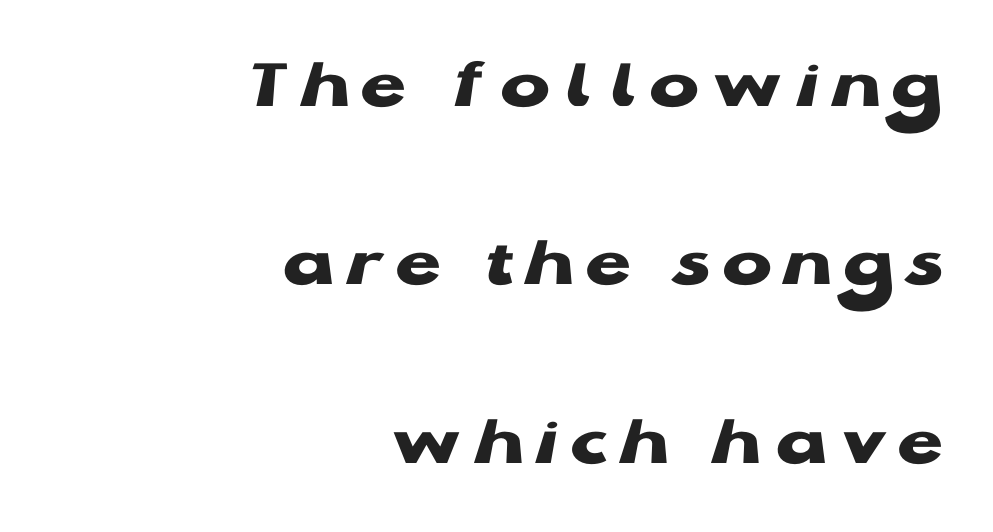
Nope, no serifs anywhere on these letters. The zone under the glyphs is completely vacant. Typeset ragged left — the right edge is the straight one. This is roman type, the default non-slanted kind. This sample trades compactness for vertical openness between lines.
